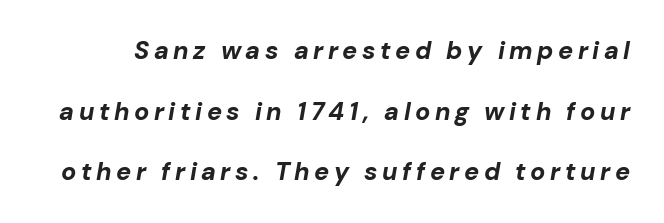
{"italic": "yes", "lean": "right", "slant_degrees": 10, "bold": "yes", "underline": "no", "line_spacing": "loose", "line_spacing_ratio": 2.43, "glyph_px": 25}
